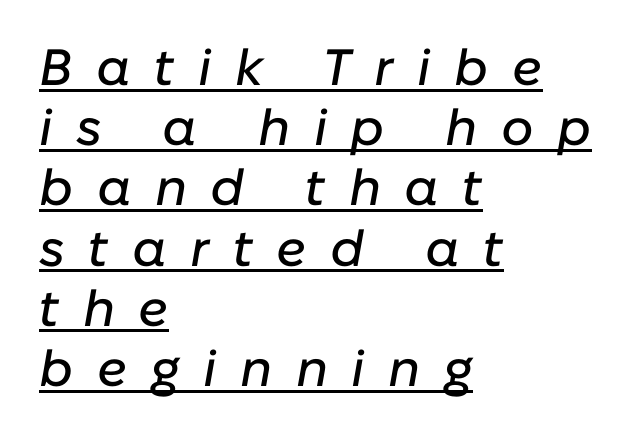
Q: Is the text italic (slanted)? A: Yes, it leans right by about 10 degrees.
Q: Is the text underlined? A: Yes.
Q: How is the paragraph aligned? A: Left-aligned.
Q: Is the spacing between letters normal or unusually wide? A: Unusually wide.
Q: Width (condensed, normal, or wide)? A: Normal.
Q: Stroke contrast? A: Low.
Q: x-height? A: Medium.
Q: Monospaced? A: No.
